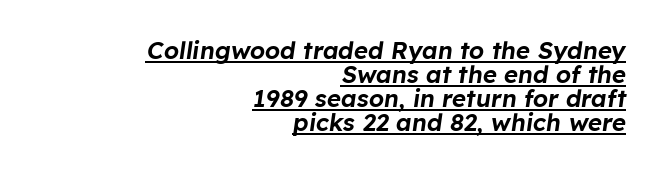
The ragged edge is on the left, which tells us the setting is flush right. Notice how a bar underscores the lettering throughout. Rendered with sloped, italic letterforms. How would I describe the line gaps? Narrow and economical. The horizontal fit of the characters is conventional and even.
